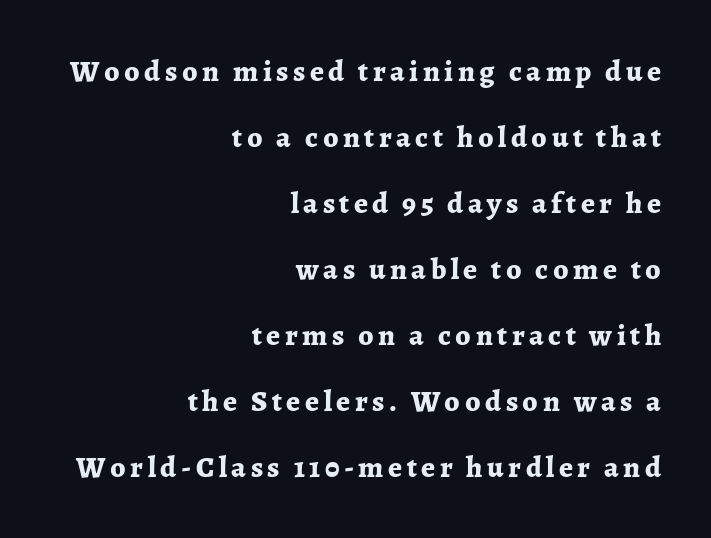
{"serif": "yes", "italic": "no", "bold": "yes", "weight": "bold", "width": "normal", "stroke_contrast": "low", "x_height": "medium", "monospaced": "no", "underline": "no", "align": "right", "line_spacing": "loose", "line_spacing_ratio": 2.2, "glyph_px": 30}
